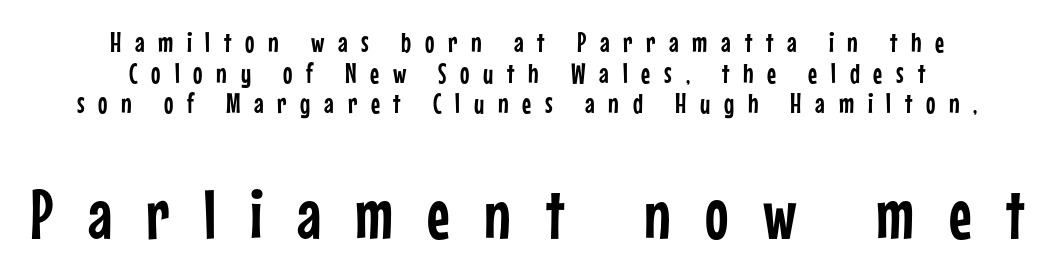
Q: Is the text italic (slanted)? A: No, it is upright.
Q: Is the typeface a serif or a sans-serif typeface? A: Sans-serif.
Q: Is the text underlined? A: No.
Q: How is the paragraph aligned? A: Centered.
Q: Is the spacing between letters normal or unusually wide? A: Unusually wide.
Q: Is the spacing between lines tight, normal or loose? A: Tight.
Q: Which block of text is set in a larger size, the first (top) or the second (bottom)? A: The second (bottom) one.
Q: Width (condensed, normal, or wide)? A: Condensed.
Q: Stroke contrast? A: Low.
Q: x-height? A: Medium.
Q: Monospaced? A: No.
